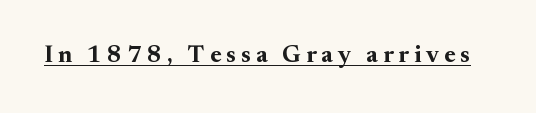
{"italic": "no", "bold": "yes", "underline": "yes", "letter_spacing": "wide", "letter_spacing_em": 0.21, "glyph_px": 24}
